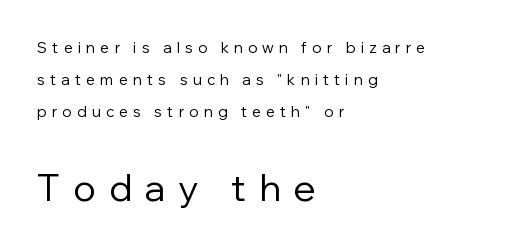
{"serif": "no", "italic": "no", "bold": "no", "weight": "regular", "width": "normal", "stroke_contrast": "low", "x_height": "medium", "monospaced": "no", "underline": "no", "align": "left", "line_spacing": "loose", "line_spacing_ratio": 2.14, "letter_spacing": "wide", "letter_spacing_em": 0.35, "larger_block": "second", "size_ratio": 2.47, "glyph_px": 37}
